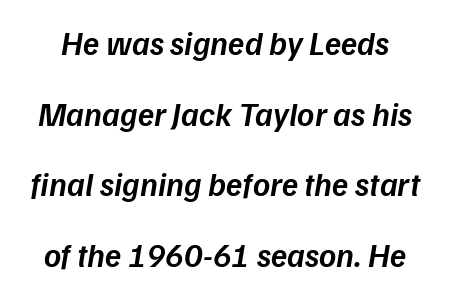
The image shows 33 px semibold type, italic (leaning right); set loose line spacing (2.14x), normal letter spacing, not underlined; low stroke contrast and a medium x-height.
